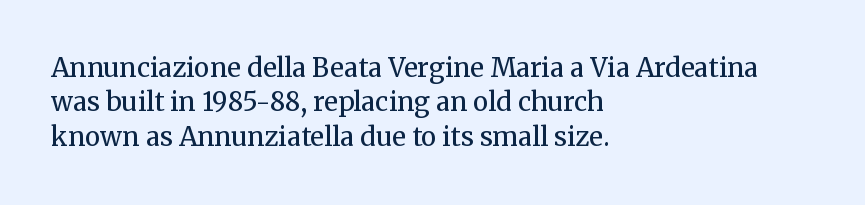
{"italic": "no", "bold": "no", "underline": "no", "align": "left", "line_spacing": "normal", "line_spacing_ratio": 1.32, "letter_spacing": "normal", "letter_spacing_em": 0.0, "glyph_px": 26}
